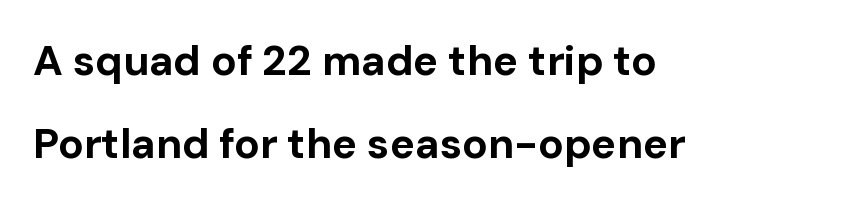
{"serif": "no", "italic": "no", "bold": "yes", "weight": "bold", "width": "normal", "stroke_contrast": "low", "x_height": "medium", "monospaced": "no", "underline": "no", "align": "left", "line_spacing": "loose", "line_spacing_ratio": 1.97, "letter_spacing": "normal", "letter_spacing_em": 0.0, "glyph_px": 42}
